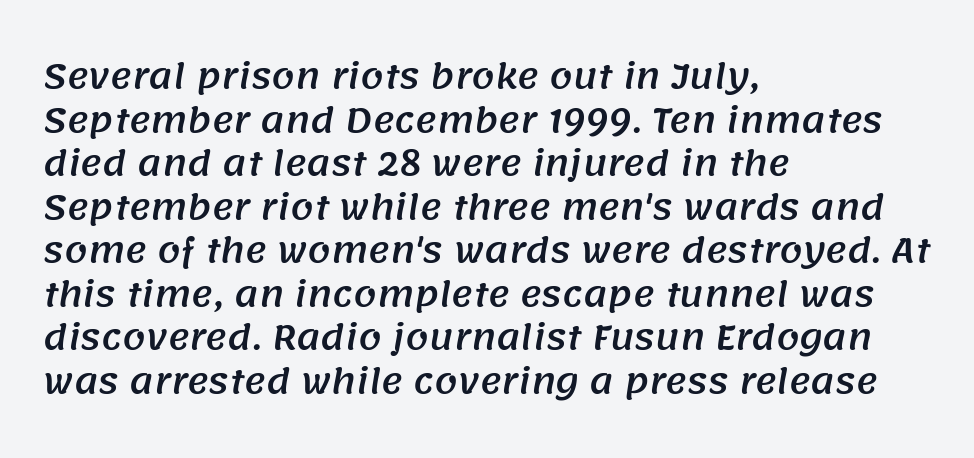
Q: Is the typeface a serif or a sans-serif typeface? A: Sans-serif.
Q: Is the text underlined? A: No.
Q: How is the paragraph aligned? A: Left-aligned.
Q: Is the spacing between letters normal or unusually wide? A: Normal.
Q: Is the spacing between lines tight, normal or loose? A: Normal.
Q: Width (condensed, normal, or wide)? A: Normal.
Q: Stroke contrast? A: Medium.
Q: x-height? A: Large.
Q: Monospaced? A: No.
